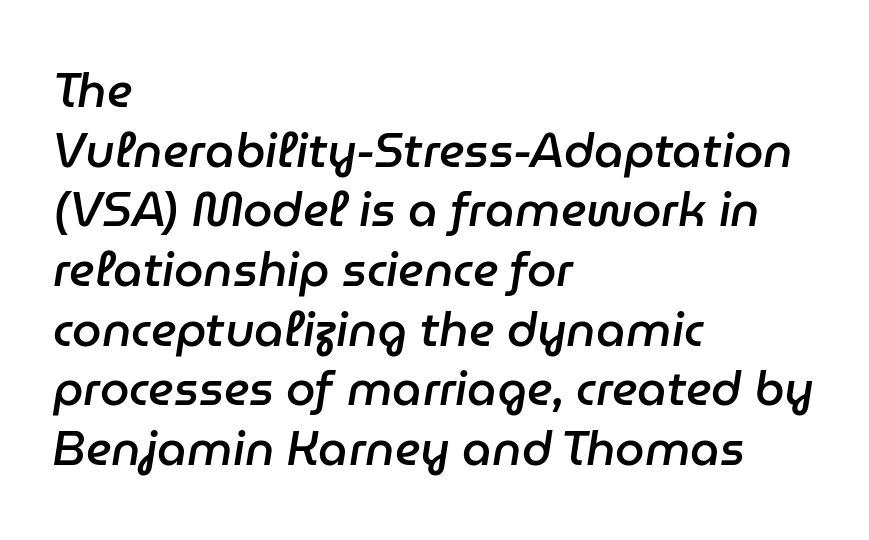
No extra tracking has been applied to these lines. Look at the stroke-to-counter ratio: somewhat heavy, a semibold. If you drew a line through each stem, it would be angled. Note the varied advance widths — an 'i' is clearly narrower than an 'm'.
